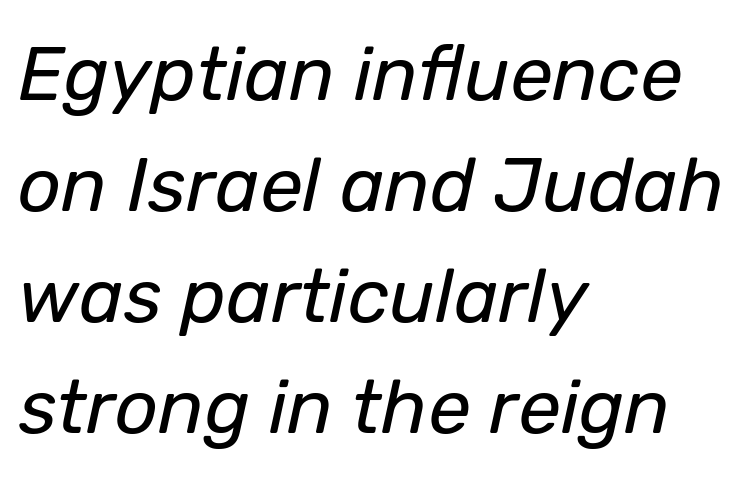
Q: Is the text bold? A: No.
Q: Is the text italic (slanted)? A: Yes, it leans right by about 12 degrees.
Q: Is the text underlined? A: No.
Q: How is the paragraph aligned? A: Left-aligned.
Q: Is the spacing between letters normal or unusually wide? A: Normal.
Q: Is the spacing between lines tight, normal or loose? A: Normal.
Q: Width (condensed, normal, or wide)? A: Normal.
Q: Stroke contrast? A: Low.
Q: x-height? A: Medium.
Q: Monospaced? A: No.
